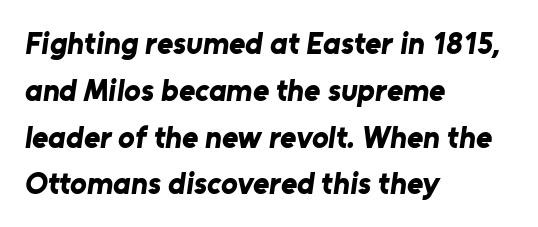
If you measured baseline to baseline, you'd find a middling distance. Short and long lines alike share a common starting point at left. A typesetter would call this proportional, since set widths differ per character. The font is running at its bold setting. Nobody drew a line under any word here. The horizontal fit of the characters is conventional and even.
